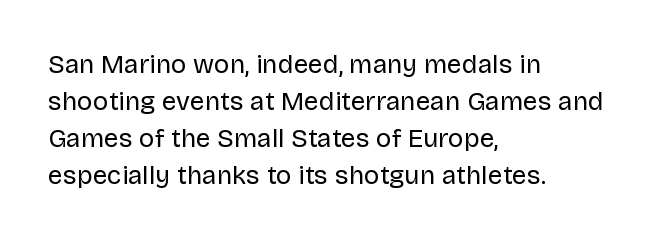
{"italic": "no", "bold": "no", "underline": "no", "align": "left", "line_spacing": "normal", "line_spacing_ratio": 1.42, "letter_spacing": "normal", "letter_spacing_em": 0.0, "glyph_px": 26}
